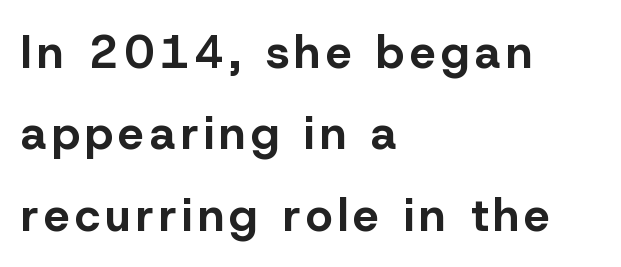
All the whitespace from short lines collects on the right. Heft: maximum for text — a bold. Descenders are the only things crossing below the line. The face used here is a sans, in the tradition of grotesques and geometrics.
